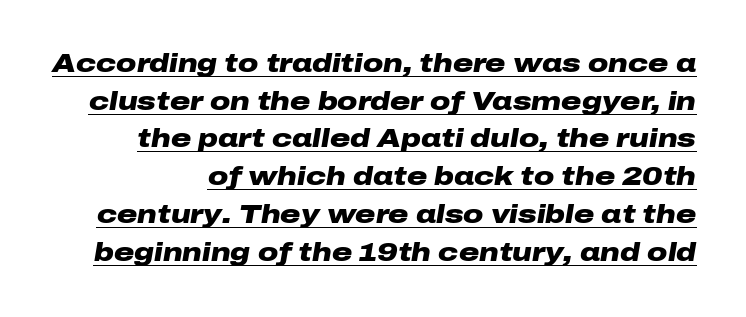
Style check: oblique. These characters rest on top of a visible drawn line. In terms of leading, this rendering sits right in the middle. The characters look thick and weighty, a clear bold. The gaps between neighbouring characters are ordinary and unremarkable.
